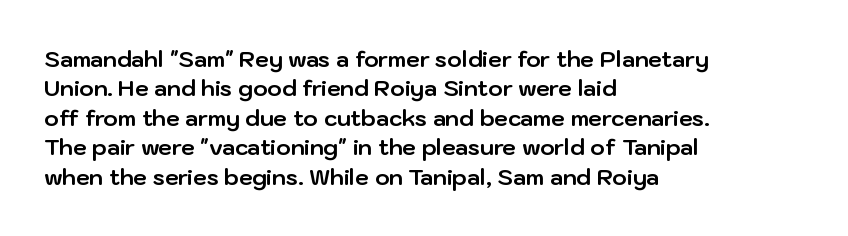
The vertical gap from one line to the next is medium. The rendering uses a bold face; every stroke is thick and dark. When letters stand straight like this, we call the style roman or upright. A typesetter would call this zero additional tracking.
